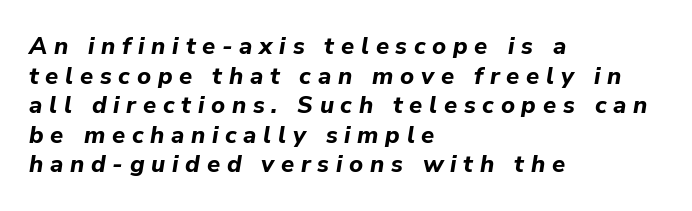
{"italic": "yes", "lean": "right", "slant_degrees": 9, "bold": "yes", "underline": "no", "align": "left", "line_spacing_ratio": 1.23, "letter_spacing": "wide", "letter_spacing_em": 0.28, "glyph_px": 24}
